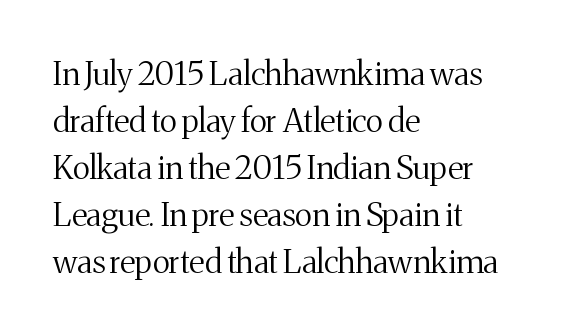
The image shows 32 px regular-weight serif type, upright; set left-aligned, normal line spacing (1.47x), normal letter spacing, not underlined; medium stroke contrast and a medium x-height.
